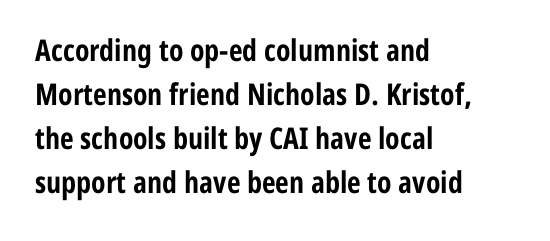
The image shows 30 px bold, condensed sans-serif type, upright; set left-aligned, normal line spacing (1.47x), normal letter spacing, not underlined; low stroke contrast and a medium x-height.
